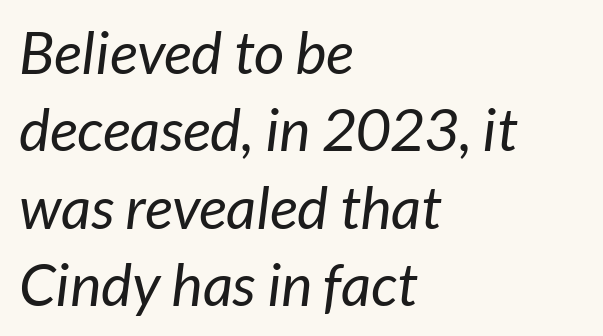
The image shows 59 px regular-weight sans-serif type; set left-aligned, normal line spacing (1.31x), normal letter spacing, not underlined; low stroke contrast and a medium x-height.
